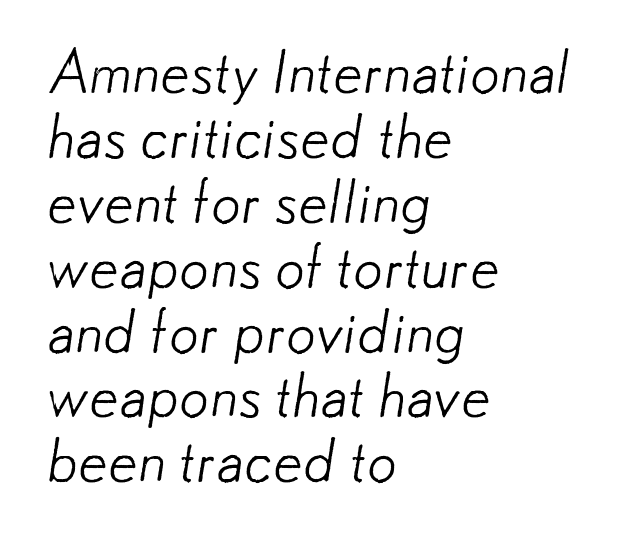
The image shows 59 px light sans-serif type; set left-aligned, tight line spacing (1.1x), normal letter spacing, not underlined; low stroke contrast and a small x-height.
